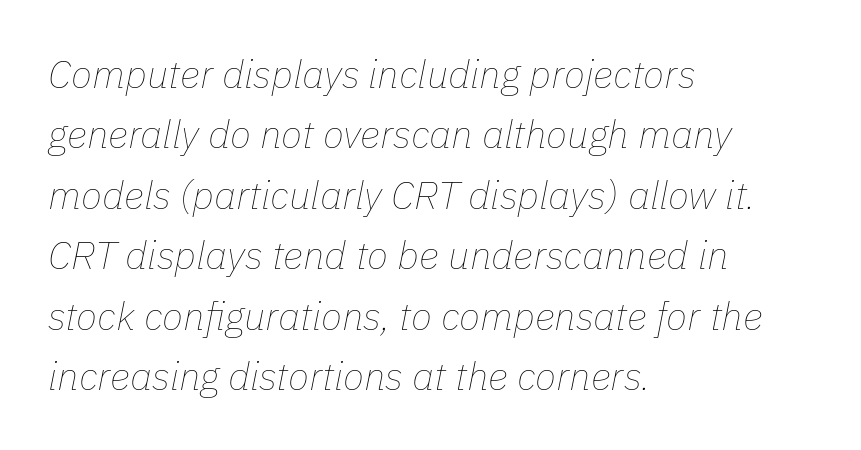
Q: Is the text bold? A: No.
Q: Is the text italic (slanted)? A: Yes, it leans right by about 11 degrees.
Q: Is the text underlined? A: No.
Q: How is the paragraph aligned? A: Left-aligned.
Q: Is the spacing between letters normal or unusually wide? A: Normal.
Q: Is the spacing between lines tight, normal or loose? A: Normal.
Q: Width (condensed, normal, or wide)? A: Normal.
Q: Stroke contrast? A: Low.
Q: x-height? A: Medium.
Q: Monospaced? A: No.
